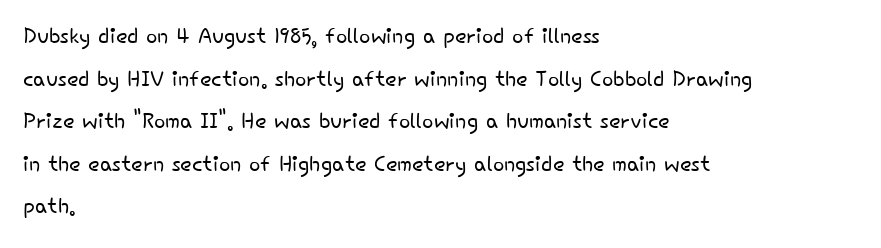
Each new line begins a customary step beneath the previous one. The letterforms sit shoulder to shoulder at normal distance. Alignment: flush left. The rendering uses natural spacing where letterforms have individual widths.
